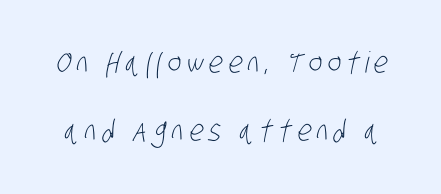
{"serif": "no", "bold": "no", "weight": "light", "width": "condensed", "stroke_contrast": "low", "x_height": "large", "monospaced": "no", "underline": "no", "line_spacing": "loose", "line_spacing_ratio": 2.34, "glyph_px": 29}
